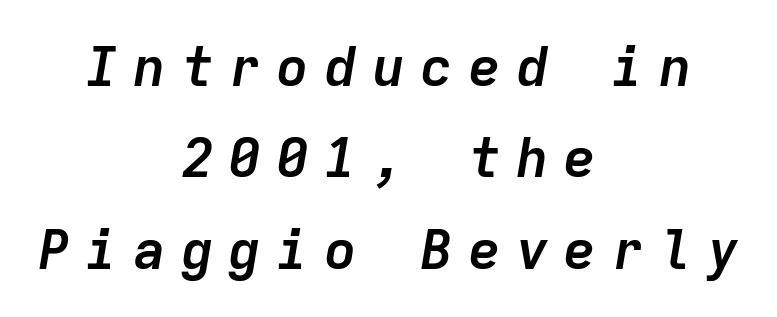
Q: Is the text bold? A: Yes.
Q: Is the text italic (slanted)? A: Yes, it leans right by about 9 degrees.
Q: Is the text underlined? A: No.
Q: How is the paragraph aligned? A: Centered.
Q: Is the spacing between letters normal or unusually wide? A: Unusually wide.
Q: Is the spacing between lines tight, normal or loose? A: Normal.
Q: Width (condensed, normal, or wide)? A: Normal.
Q: Stroke contrast? A: Low.
Q: x-height? A: Medium.
Q: Monospaced? A: Yes.
